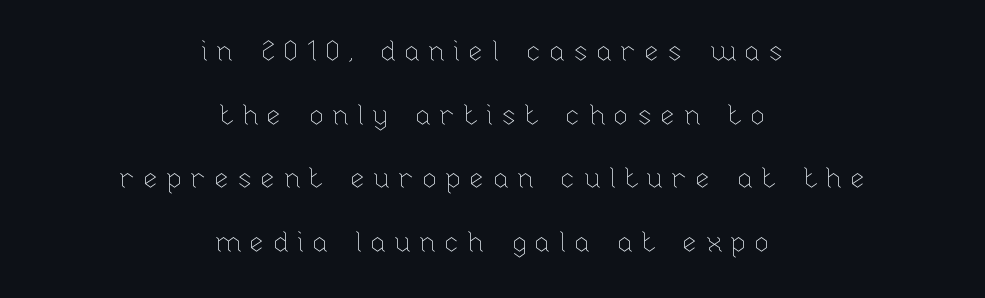
{"italic": "no", "bold": "no", "weight": "thin", "width": "normal", "stroke_contrast": "low", "x_height": "medium", "monospaced": "no", "underline": "no", "align": "center", "line_spacing": "loose", "line_spacing_ratio": 2.27, "letter_spacing": "wide", "letter_spacing_em": 0.27, "glyph_px": 28}
